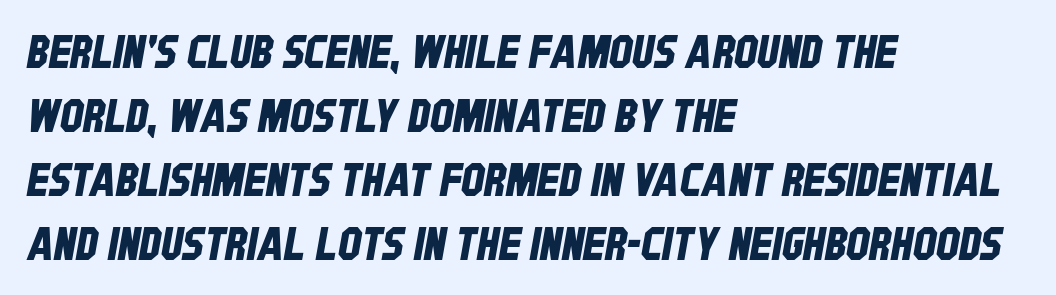
{"serif": "no", "width": "condensed", "stroke_contrast": "low", "x_height": "large", "monospaced": "no", "underline": "no", "align": "left", "line_spacing": "normal", "line_spacing_ratio": 1.39, "letter_spacing": "normal", "letter_spacing_em": 0.0, "glyph_px": 46}
